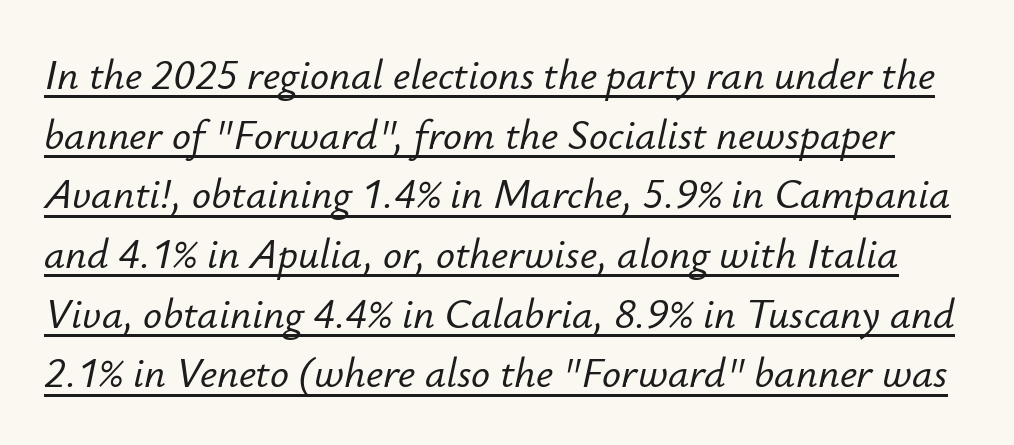
The image shows 42 px text type, italic (leaning right); set normal line spacing (1.42x), normal letter spacing, underlined; low stroke contrast and a small x-height.
